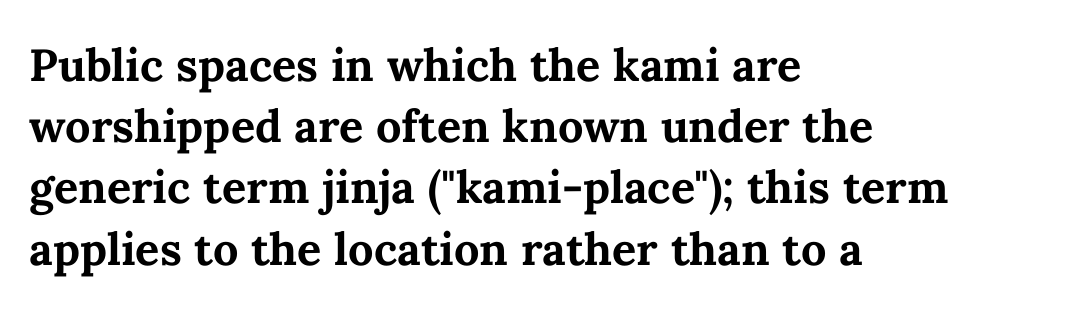
Summary of weight: heavy, a full bold. The passage shown is typed in a proportional face where columns would drift. Bare-footed words on every line. Characters remain perfectly vertical along every line.
